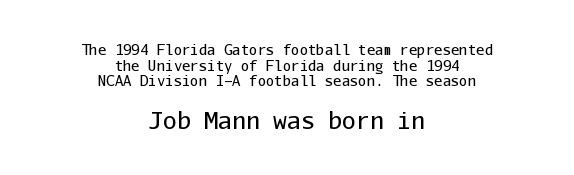
{"italic": "no", "bold": "no", "underline": "no", "align": "center", "line_spacing": "tight", "line_spacing_ratio": 1.12, "letter_spacing": "normal", "letter_spacing_em": 0.0, "larger_block": "second", "size_ratio": 1.64, "glyph_px": 23}
